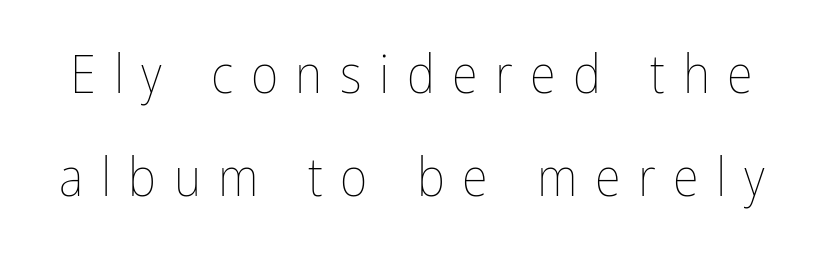
The image shows 53 px thin, condensed type, upright; set loose line spacing (1.95x), unusually wide letter spacing (+0.33 em), not underlined; low stroke contrast and a medium x-height.
